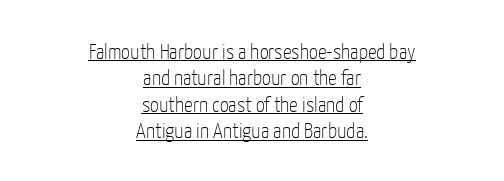
Q: Is the text bold? A: No.
Q: Is the text italic (slanted)? A: No, it is upright.
Q: Is the text underlined? A: Yes.
Q: How is the paragraph aligned? A: Centered.
Q: Is the spacing between letters normal or unusually wide? A: Normal.
